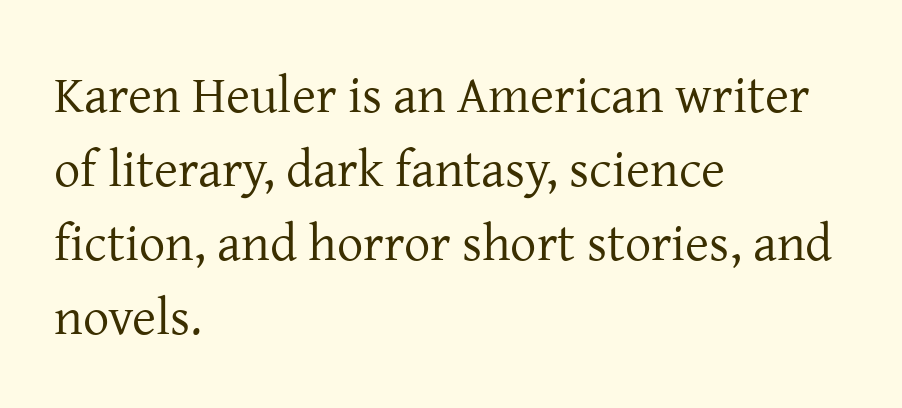
Q: Is the text bold? A: No.
Q: Is the text italic (slanted)? A: No, it is upright.
Q: Is the typeface a serif or a sans-serif typeface? A: Serif.
Q: Is the text underlined? A: No.
Q: How is the paragraph aligned? A: Left-aligned.
Q: Is the spacing between letters normal or unusually wide? A: Normal.
Q: Is the spacing between lines tight, normal or loose? A: Normal.
Q: Width (condensed, normal, or wide)? A: Normal.
Q: Stroke contrast? A: Low.
Q: x-height? A: Medium.
Q: Monospaced? A: No.
